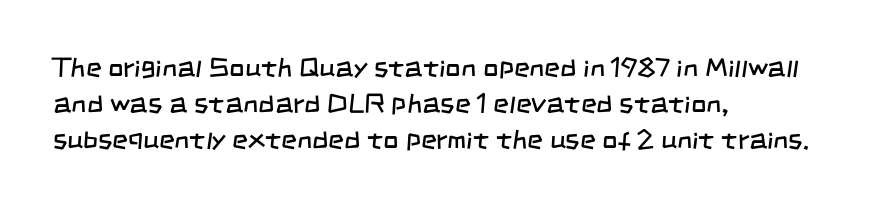
The image shows 27 px text type; set left-aligned, normal line spacing (1.33x), normal letter spacing, not underlined.
